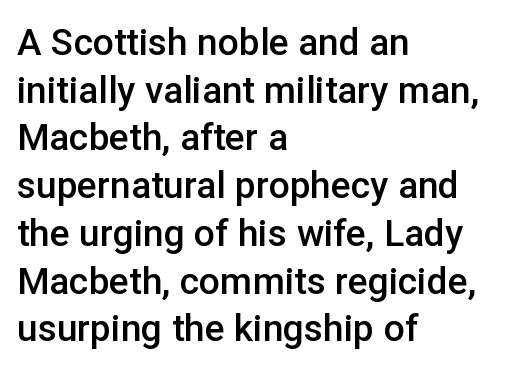
{"serif": "no", "italic": "no", "bold": "semi", "weight": "semibold", "width": "normal", "stroke_contrast": "low", "x_height": "medium", "monospaced": "no", "underline": "no", "align": "left", "line_spacing": "normal", "line_spacing_ratio": 1.29, "letter_spacing": "normal", "letter_spacing_em": 0.0, "glyph_px": 37}
